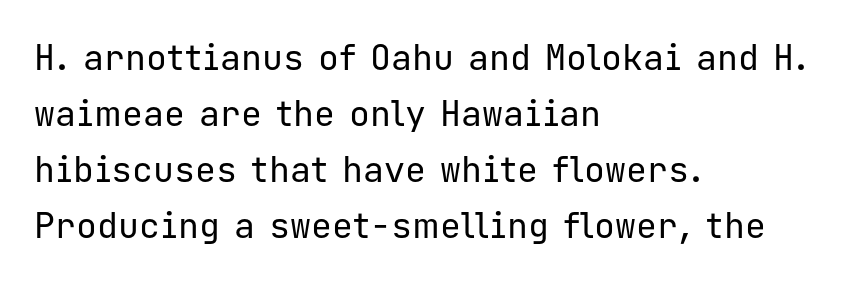
The image shows 35 px regular-weight sans-serif type, upright, monospaced; set left-aligned, normal line spacing (1.6x), normal letter spacing, not underlined; low stroke contrast and a medium x-height.
